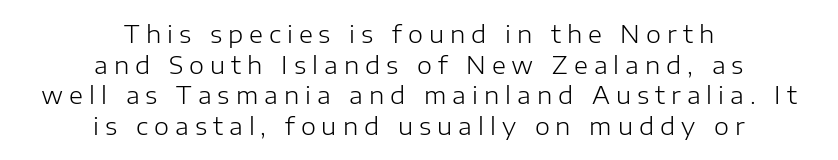
The setting favours the middle, as headings and verse often do. The weight would be labelled regular, book, light, or lighter still. Posture: straight, roman, zero tilt. Line spacing here is normal. Tracking value appears strongly positive — letters spread wide.
